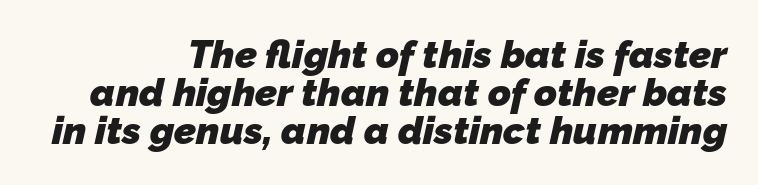
Q: Is the text bold? A: Yes.
Q: Is the typeface a serif or a sans-serif typeface? A: Sans-serif.
Q: Is the text underlined? A: No.
Q: How is the paragraph aligned? A: Right-aligned.
Q: Is the spacing between letters normal or unusually wide? A: Normal.
Q: Is the spacing between lines tight, normal or loose? A: Tight.
Q: Width (condensed, normal, or wide)? A: Normal.
Q: Stroke contrast? A: Low.
Q: x-height? A: Medium.
Q: Monospaced? A: No.
